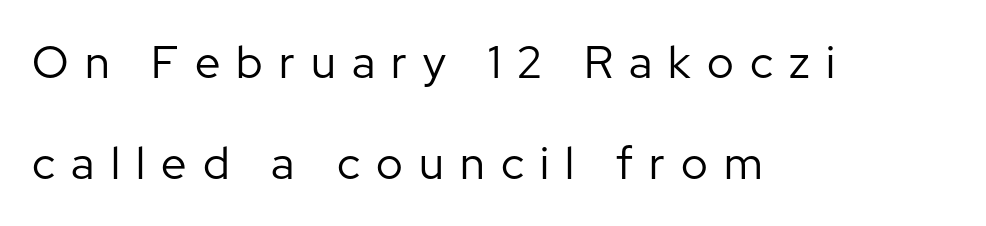
The image shows 45 px regular-weight sans-serif type, upright; set left-aligned, loose line spacing (2.25x), unusually wide letter spacing (+0.36 em), not underlined; low stroke contrast and a medium x-height.
